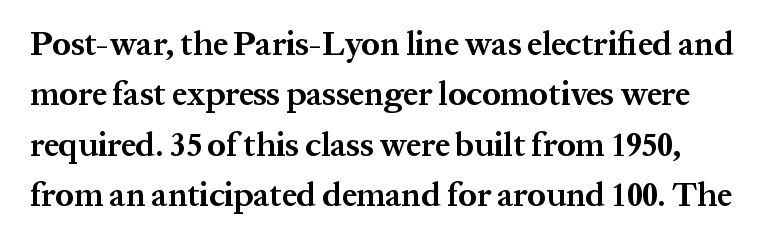
The image shows 33 px bold serif type, upright; set normal line spacing (1.53x), normal letter spacing, not underlined; medium stroke contrast and a medium x-height.
